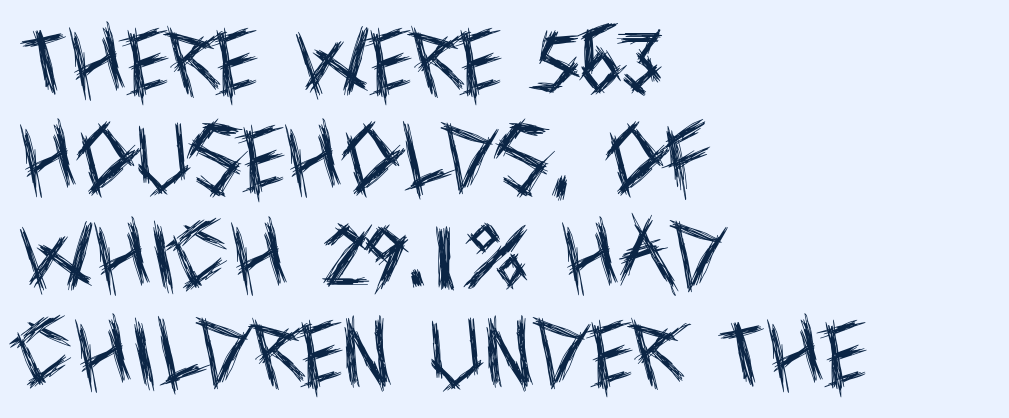
{"serif": "no", "italic": "no", "bold": "no", "weight": "regular", "width": "condensed", "x_height": "large", "monospaced": "no", "underline": "no", "align": "left", "line_spacing": "normal", "line_spacing_ratio": 1.3, "letter_spacing": "normal", "letter_spacing_em": 0.0, "glyph_px": 75}
